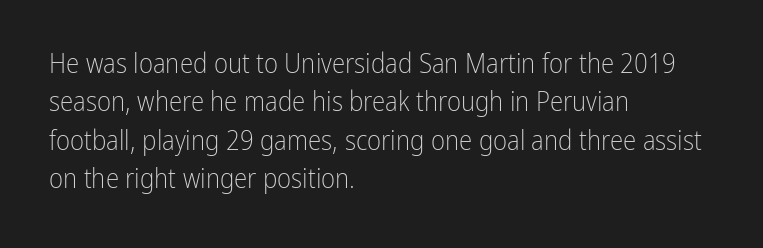
Every row of glyphs begins at an identical x-position on the left. A roman cut, with each character standing at attention. Does the leading feel generous? No, just average. The tracking reads as untouched default to a designer's eye.
